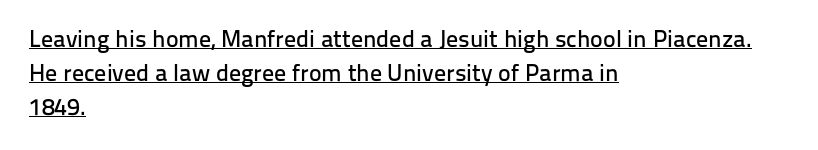
The line texture is even and compact thanks to regular tracking. This rendering features underlined lettering. In terms of leading, this rendering sits right in the middle. The paragraph has a hard left edge and a soft right edge. The lettering holds an erect, upright posture throughout.
